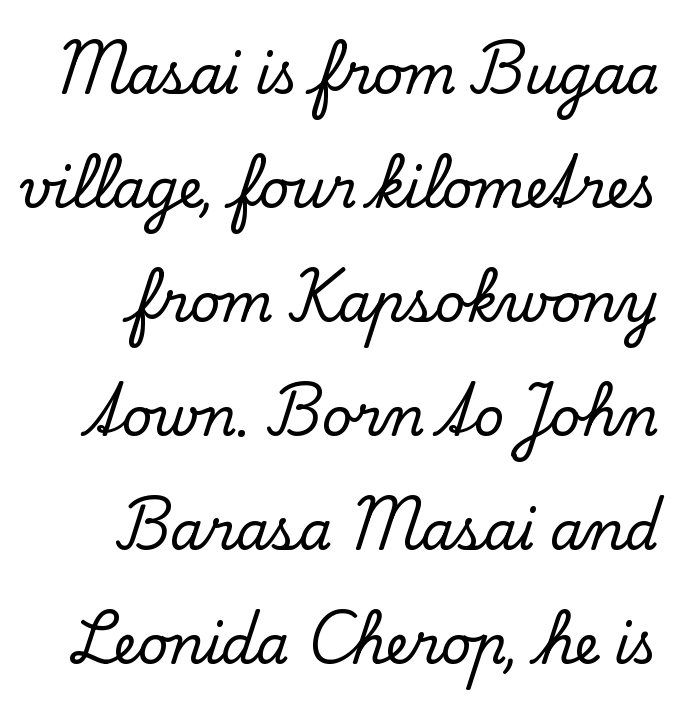
A typesetter would label this face a serif. Horizontal bands of white between lines are thick stripes. Any mark beneath the type? The region is blank. If you drew a ruler down the right edge, every line would touch it.
